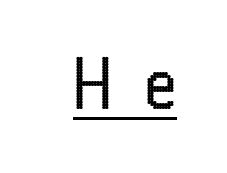
{"serif": "no", "italic": "no", "bold": "no", "weight": "regular", "width": "condensed", "stroke_contrast": "low", "x_height": "medium", "monospaced": "no", "underline": "yes", "letter_spacing": "wide", "letter_spacing_em": 0.49, "glyph_px": 68}
